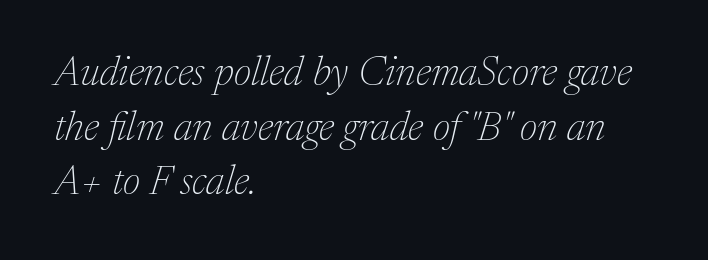
This sample uses a serif face. The rendering applies a slant to the glyphs. Tracking here is standard; glyphs follow each other at the usual distance. Note the varied advance widths — an 'i' is clearly narrower than an 'm'.
